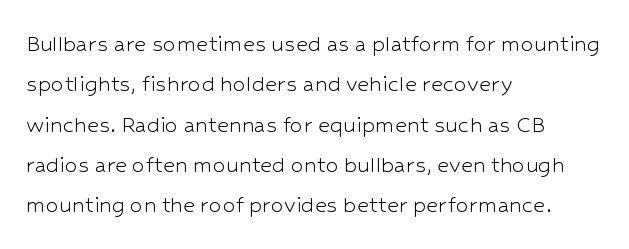
{"italic": "no", "bold": "no", "underline": "no", "align": "left", "line_spacing": "normal", "line_spacing_ratio": 1.55, "letter_spacing": "normal", "letter_spacing_em": 0.0, "glyph_px": 26}
